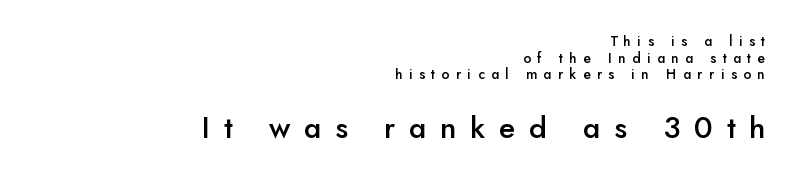
Students, this is semibold: more ink than regular, less than bold. Do the characters align in a grid? No, the font is proportional. The text was rendered using a sans face with plain stroke endings. Inter-character spacing is expanded well beyond the font's built-in metrics.
